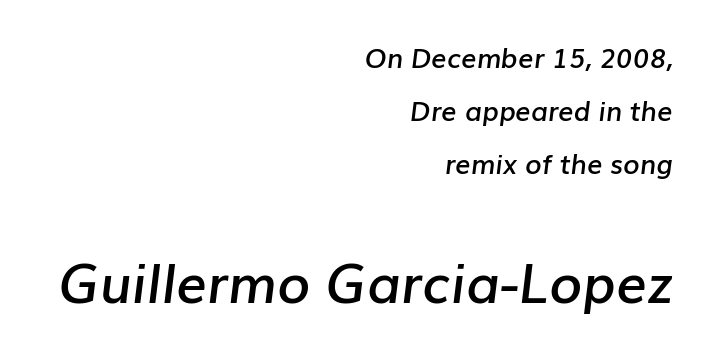
{"italic": "yes", "lean": "right", "slant_degrees": 7, "bold": "semi", "weight": "semibold", "width": "normal", "stroke_contrast": "low", "x_height": "medium", "monospaced": "no", "underline": "no", "align": "right", "line_spacing": "loose", "line_spacing_ratio": 1.97, "letter_spacing": "normal", "letter_spacing_em": 0.0, "larger_block": "second", "size_ratio": 2.0, "glyph_px": 54}
